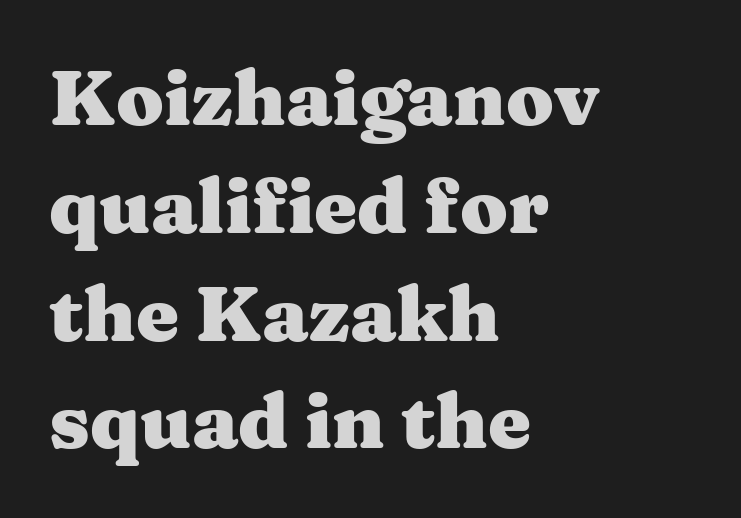
The image shows 77 px heavy, wide serif type, upright; set left-aligned, normal line spacing (1.4x), normal letter spacing, not underlined; medium stroke contrast and a medium x-height.
